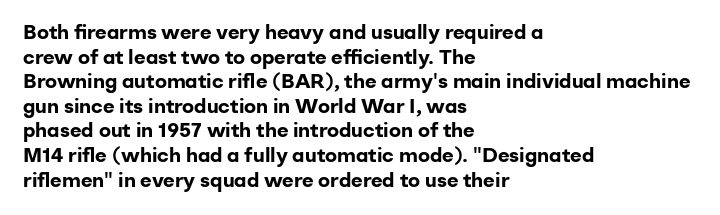
The foot of each line stays bare and open. The letters are bold, with thick, heavy strokes. The letters stand straight up with perfectly vertical stems. Compared with typical body copy, the letter spacing here is the same. These lines stack with their left ends in a neat column.
